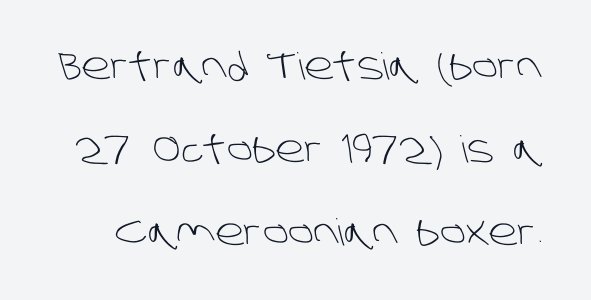
Has an underline been added? It has not. Do the characters align in a grid? No, the font is proportional. The typeface chosen for these lines omits serifs. A light-to-regular cut is what we see here. Widely set lines give the paragraph a tall, airy silhouette. Observe the ordinary spacing: letters are neighbours, not strangers.
